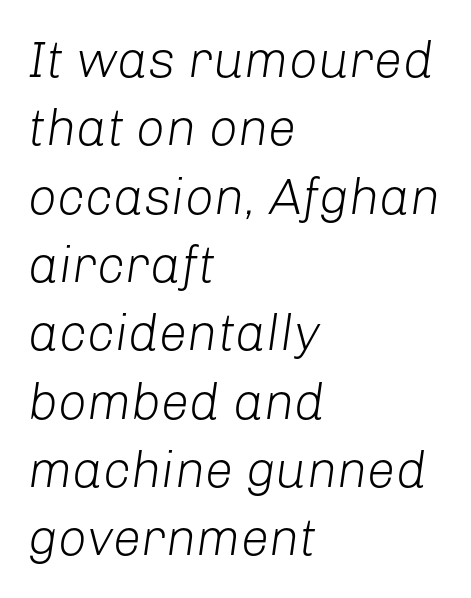
{"italic": "yes", "lean": "right", "slant_degrees": 8, "bold": "no", "weight": "light", "width": "normal", "stroke_contrast": "low", "x_height": "medium", "monospaced": "no", "underline": "no", "align": "left", "line_spacing": "normal", "line_spacing_ratio": 1.34, "letter_spacing": "normal", "letter_spacing_em": 0.0, "glyph_px": 51}
